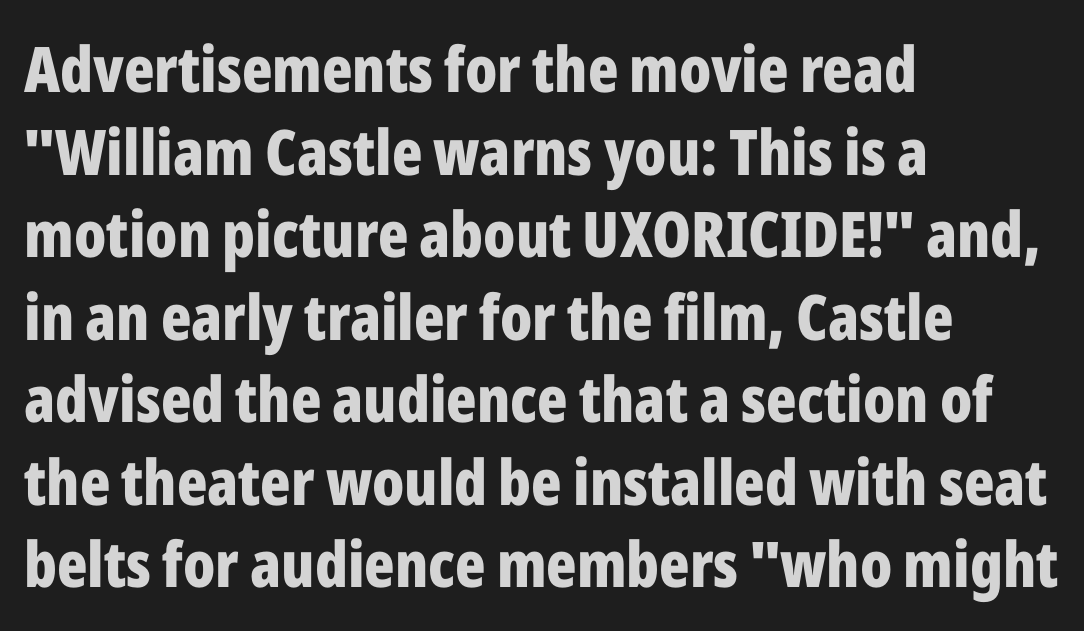
{"serif": "no", "italic": "no", "bold": "yes", "weight": "bold", "width": "condensed", "stroke_contrast": "low", "x_height": "medium", "monospaced": "no", "underline": "no", "align": "left", "line_spacing": "normal", "line_spacing_ratio": 1.31, "letter_spacing": "normal", "letter_spacing_em": 0.0, "glyph_px": 63}
